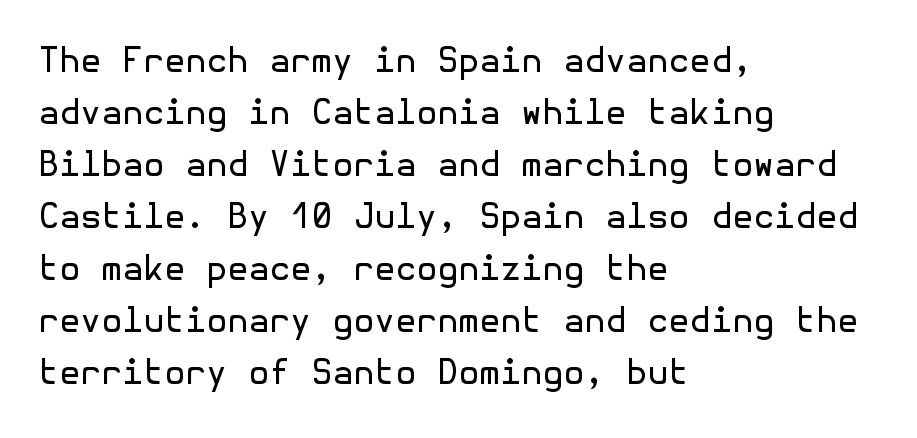
The letters carry no serifs — their stems end cleanly without finishing strokes. Does extra space separate the letters? No, they use regular spacing. Summary of weight: not heavy and not bold. These lines are set flush left with a ragged right edge. Clear beneath every line of the passage.
